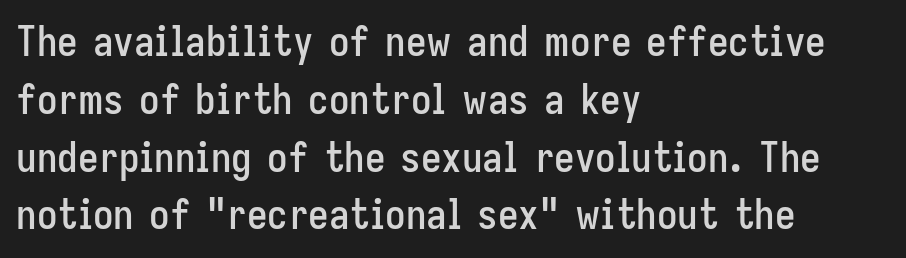
Q: Is the text italic (slanted)? A: No, it is upright.
Q: Is the typeface a serif or a sans-serif typeface? A: Sans-serif.
Q: Is the text underlined? A: No.
Q: How is the paragraph aligned? A: Left-aligned.
Q: Is the spacing between letters normal or unusually wide? A: Normal.
Q: Is the spacing between lines tight, normal or loose? A: Normal.
Q: Width (condensed, normal, or wide)? A: Condensed.
Q: Stroke contrast? A: Low.
Q: x-height? A: Medium.
Q: Monospaced? A: No.
